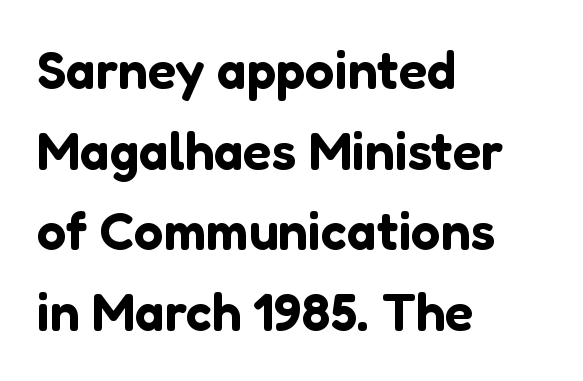
The image shows 53 px sans-serif type, upright; set left-aligned, normal line spacing (1.52x), normal letter spacing, not underlined; low stroke contrast and a medium x-height.
